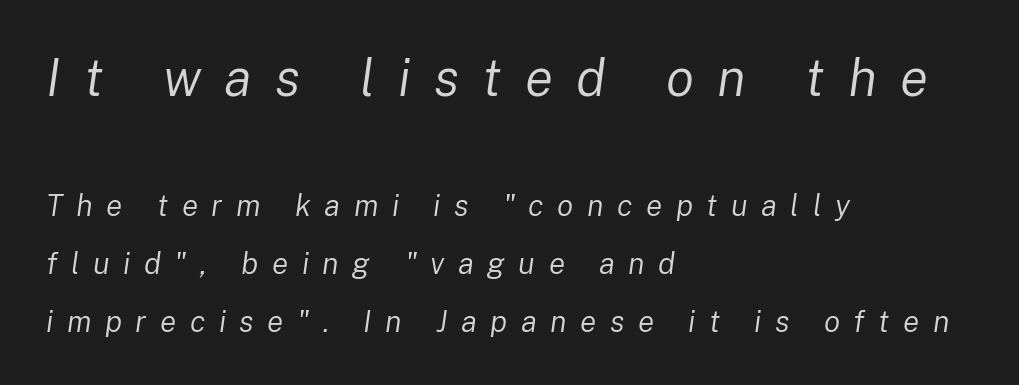
When letters slant like this, we call the style italic. Does the copy run flush right? No — it runs flush left. These lines are rendered in a variable-pitch font. Line spacing here is loose.
